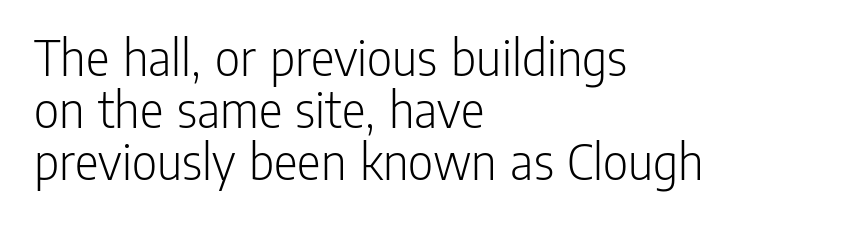
The image shows 55 px light, condensed sans-serif type, upright; set left-aligned, tight line spacing (0.95x), normal letter spacing, not underlined; low stroke contrast and a medium x-height.
